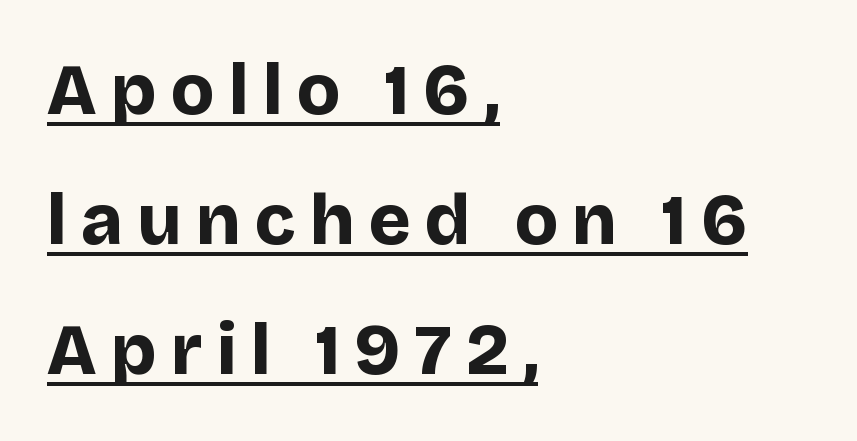
Q: Is the text bold? A: Yes.
Q: Is the text italic (slanted)? A: No, it is upright.
Q: Is the typeface a serif or a sans-serif typeface? A: Sans-serif.
Q: Is the text underlined? A: Yes.
Q: How is the paragraph aligned? A: Left-aligned.
Q: Is the spacing between letters normal or unusually wide? A: Unusually wide.
Q: Width (condensed, normal, or wide)? A: Normal.
Q: Stroke contrast? A: Low.
Q: x-height? A: Large.
Q: Monospaced? A: No.
